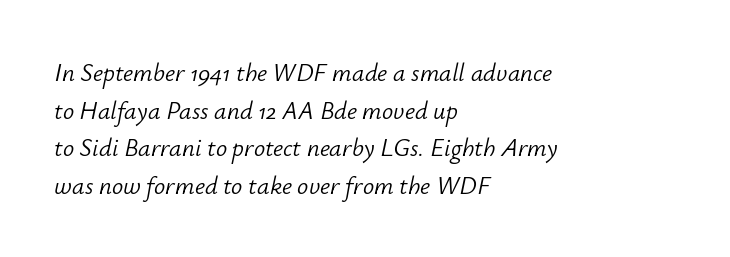
Q: Is the text bold? A: No.
Q: Is the text italic (slanted)? A: Yes, it leans right by about 12 degrees.
Q: Is the text underlined? A: No.
Q: How is the paragraph aligned? A: Left-aligned.
Q: Is the spacing between letters normal or unusually wide? A: Normal.
Q: Is the spacing between lines tight, normal or loose? A: Normal.
